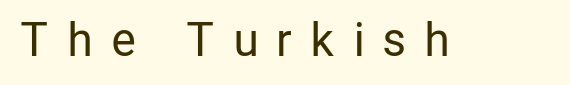
The strokes carry an ordinary text weight at most. Any mark beneath the type? The region is blank. If you drew a line through each stem, it would be perfectly vertical. The rendering shows plain stroke endings on the letterforms — a sans-serif design.
